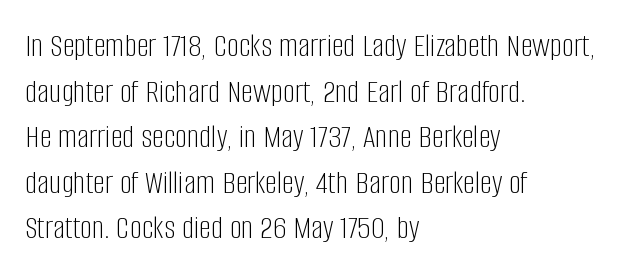
This block has exactly the height ordinary leading produces. Looks like regular typesetting: each glyph gets only the width it needs. In terms of letterform style, serifs are entirely absent. The font sits on the lighter half of the weight spectrum, regular included. Line beginnings align vertically; line endings do not. Descenders hang freely into open space.
